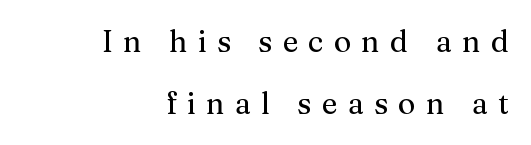
Q: Is the text italic (slanted)? A: No, it is upright.
Q: Is the typeface a serif or a sans-serif typeface? A: Serif.
Q: Is the text underlined? A: No.
Q: How is the paragraph aligned? A: Right-aligned.
Q: Is the spacing between letters normal or unusually wide? A: Unusually wide.
Q: Is the spacing between lines tight, normal or loose? A: Loose.
Q: Width (condensed, normal, or wide)? A: Normal.
Q: Stroke contrast? A: Medium.
Q: x-height? A: Medium.
Q: Monospaced? A: No.
